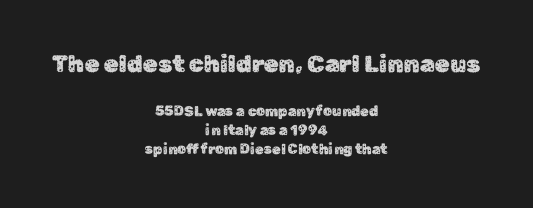
Q: Is the text italic (slanted)? A: No, it is upright.
Q: Is the text underlined? A: No.
Q: How is the paragraph aligned? A: Centered.
Q: Is the spacing between letters normal or unusually wide? A: Normal.
Q: Is the spacing between lines tight, normal or loose? A: Normal.
Q: Which block of text is set in a larger size, the first (top) or the second (bottom)? A: The first (top) one.
